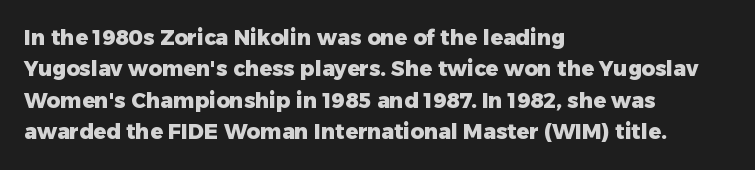
{"italic": "no", "bold": "yes", "underline": "no", "align": "left", "line_spacing": "normal", "line_spacing_ratio": 1.5, "letter_spacing": "normal", "letter_spacing_em": 0.0, "glyph_px": 21}
